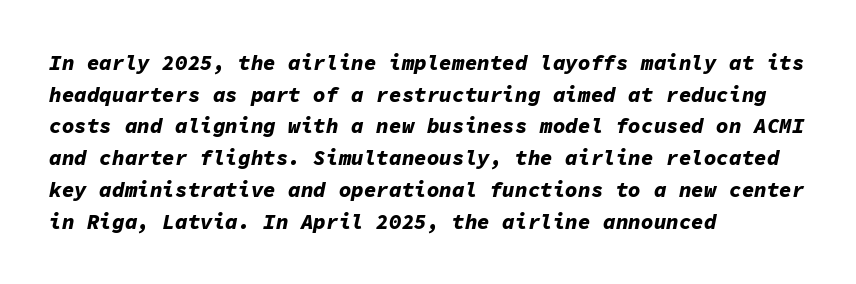
The image shows 21 px bold type, italic (leaning right); set left-aligned, normal line spacing (1.51x), normal letter spacing, not underlined.
